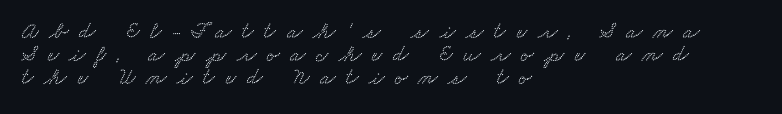
Q: Is the text underlined? A: No.
Q: How is the paragraph aligned? A: Left-aligned.
Q: Is the spacing between letters normal or unusually wide? A: Unusually wide.
Q: Is the spacing between lines tight, normal or loose? A: Tight.
